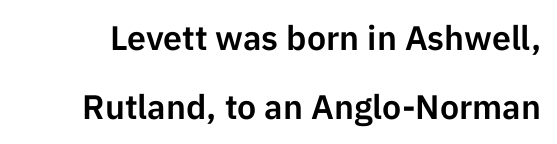
Is this a fixed-width face? No — the glyphs have proportional, varying widths. The line-height multiplier appears high, well above default. Look at the bottom of the vertical strokes: they stop flat, with no serifs. Tracking value appears to be zero — textbook default spacing. Italic: no, the glyphs are upright roman.
